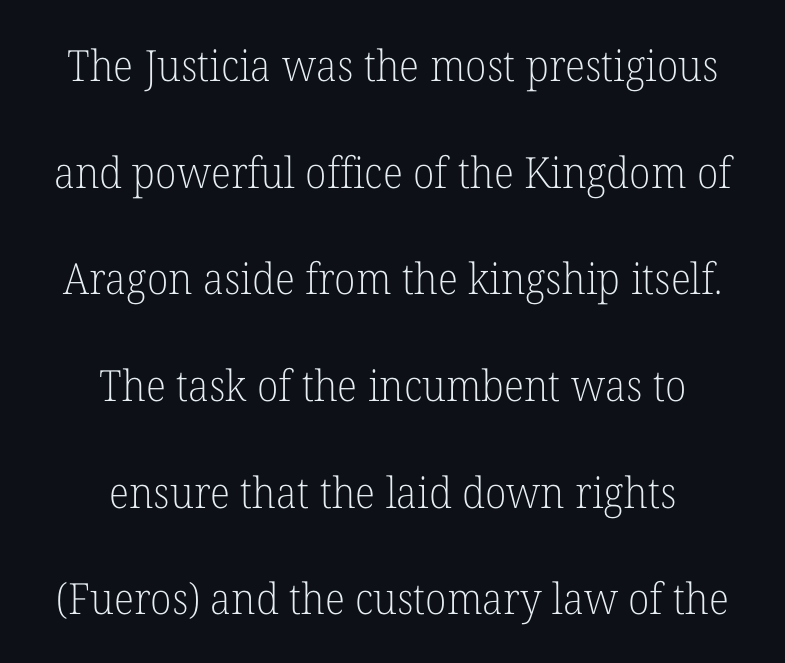
The image shows 43 px light serif type, upright; set centered, loose line spacing (2.48x), normal letter spacing, not underlined; low stroke contrast and a medium x-height.
